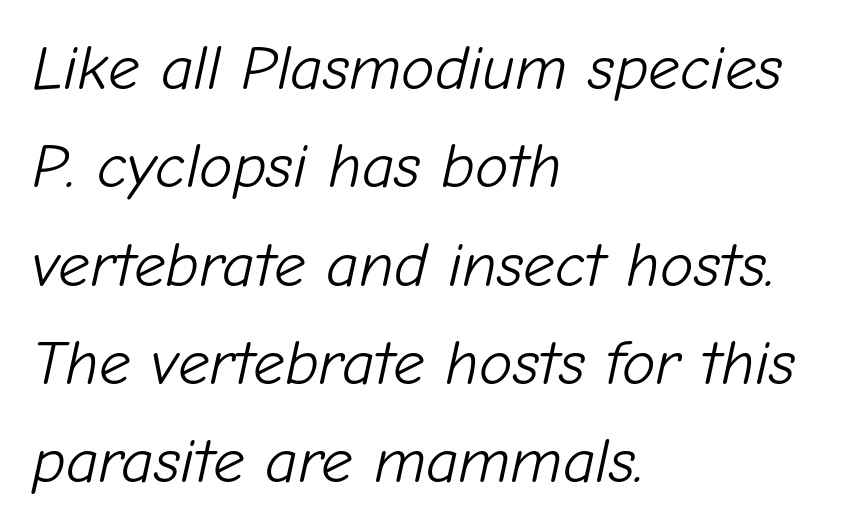
The image shows 63 px light type, italic (leaning right); set left-aligned, normal line spacing (1.56x), normal letter spacing, not underlined; low stroke contrast and a medium x-height.
